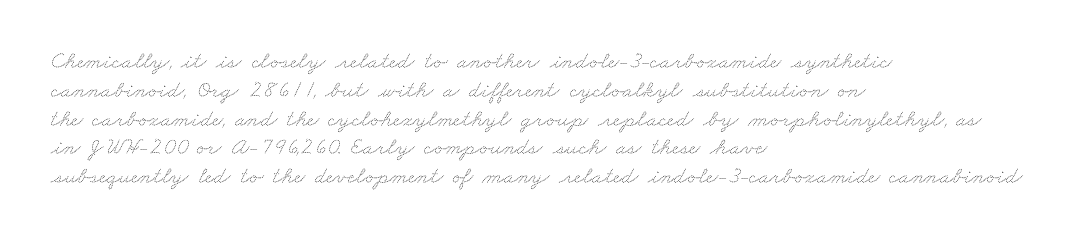
The image shows 24 px text type; set left-aligned, line spacing 1.2x, normal letter spacing, not underlined.
